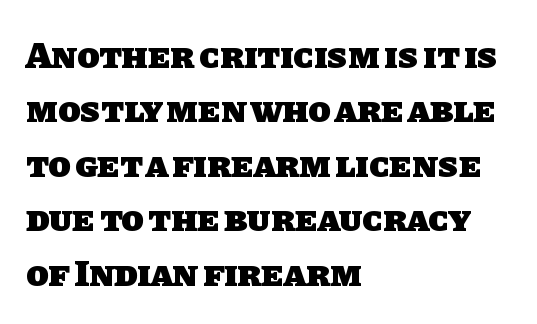
Grotesque or geometric, the face here clearly has no serifs. Vertically, the passage feels balanced, rows spaced as you'd expect. The line texture is even and compact thanks to regular tracking. Descenders hang freely into open space. A typesetter would call this proportional, since set widths differ per character.
